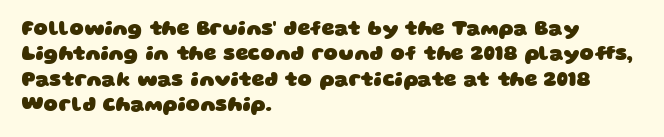
The image shows 20 px bold type; set left-aligned, normal line spacing (1.27x), normal letter spacing, not underlined.
